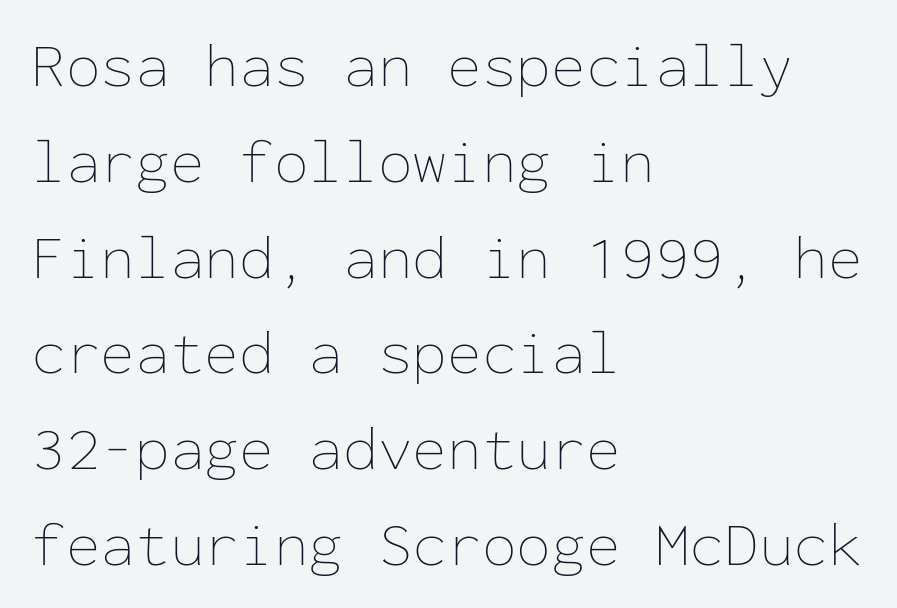
Q: Is the text bold? A: No.
Q: Is the text italic (slanted)? A: No, it is upright.
Q: Is the text underlined? A: No.
Q: How is the paragraph aligned? A: Left-aligned.
Q: Is the spacing between letters normal or unusually wide? A: Normal.
Q: Is the spacing between lines tight, normal or loose? A: Normal.
Q: Width (condensed, normal, or wide)? A: Normal.
Q: Stroke contrast? A: Low.
Q: x-height? A: Medium.
Q: Monospaced? A: Yes.
